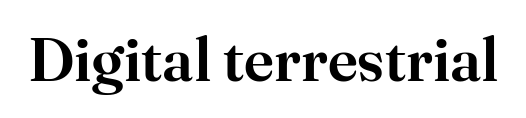
Q: Is the text italic (slanted)? A: No, it is upright.
Q: Is the typeface a serif or a sans-serif typeface? A: Serif.
Q: Is the text underlined? A: No.
Q: Is the spacing between letters normal or unusually wide? A: Normal.
Q: Width (condensed, normal, or wide)? A: Normal.
Q: Stroke contrast? A: High.
Q: x-height? A: Small.
Q: Monospaced? A: No.
